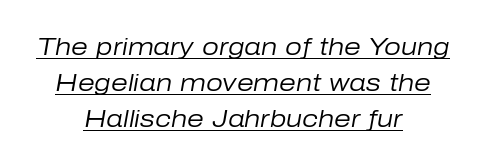
Q: Is the text bold? A: No.
Q: Is the text italic (slanted)? A: Yes, it leans right by about 10 degrees.
Q: Is the text underlined? A: Yes.
Q: How is the paragraph aligned? A: Centered.
Q: Is the spacing between letters normal or unusually wide? A: Normal.
Q: Is the spacing between lines tight, normal or loose? A: Normal.
